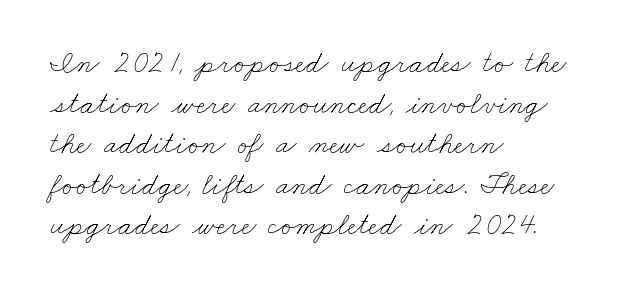
One glance says typical: line gaps are just what's usual. Observe the ordinary spacing: letters are neighbours, not strangers. Notice how the passage keeps a crisp vertical edge on the left only. Think standard paragraph weight, or any step lighter than that. The rendering uses natural spacing where letterforms have individual widths. Unmarked baselines from the first word to the last.
